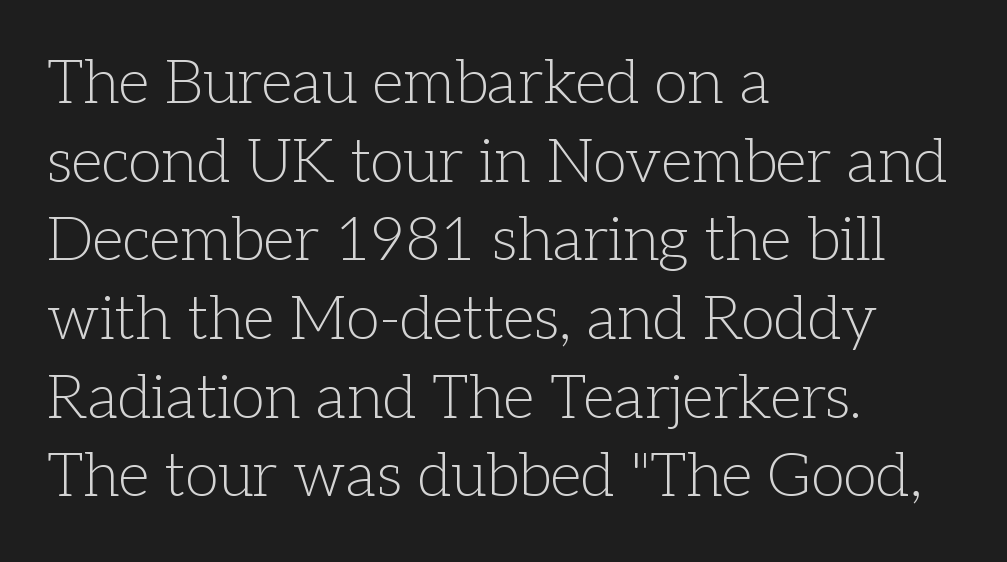
The image shows 61 px light serif type, upright; set left-aligned, normal line spacing (1.29x), normal letter spacing, not underlined; low stroke contrast and a medium x-height.
